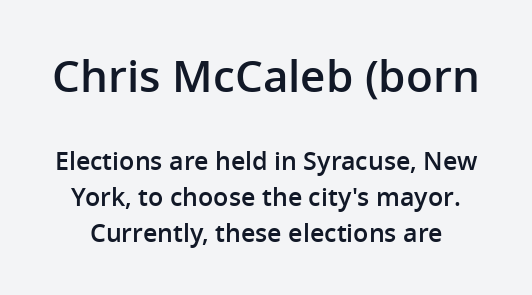
Large over small — that's the arrangement of the two blocks here. Letterform terminals end flat and unadorned throughout the passage. The face used here is rendered with its standard letterfit. Each letter keeps its own natural width here, so spacing adapts to shape.
